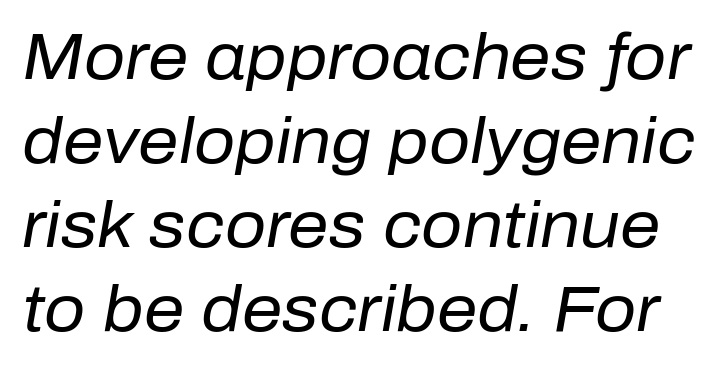
Leading matches the norm, producing a regular column. The face looks like a standard text weight, possibly lighter. A clean baseline with only descenders dipping below it. Honestly, the letter spacing is just normal — you wouldn't notice it.
